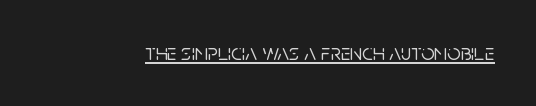
You can see a thin bar hugging the bottom of the glyphs. This rendering leaves character spacing at its baseline value. Style check: upright.
